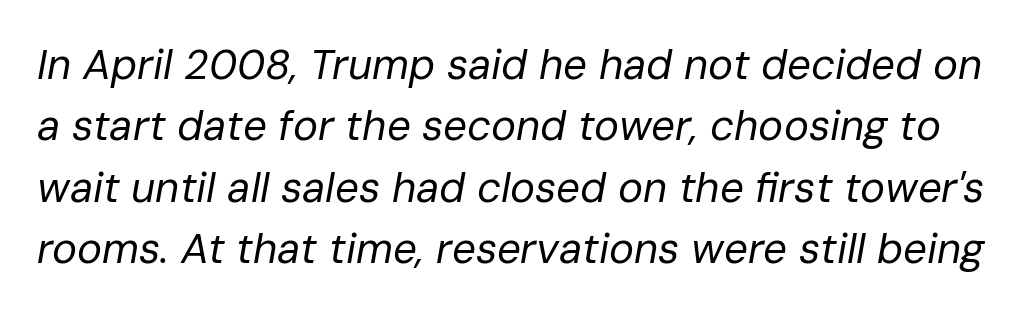
The image shows 42 px regular-weight type, italic (leaning right); set normal line spacing (1.46x), normal letter spacing, not underlined; low stroke contrast and a medium x-height.
